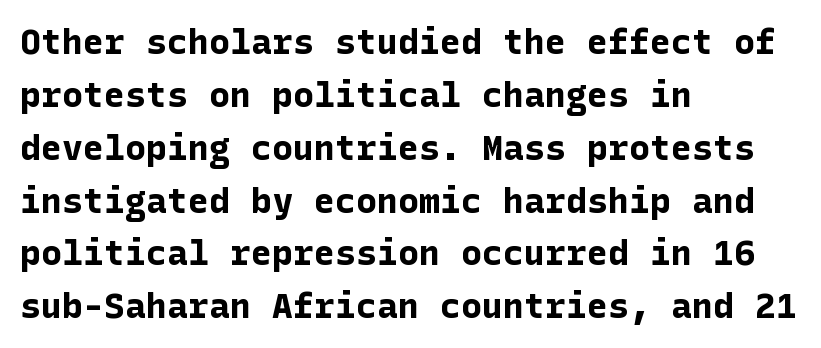
{"serif": "no", "italic": "no", "bold": "yes", "weight": "bold", "width": "normal", "stroke_contrast": "low", "x_height": "medium", "underline": "no", "align": "left", "line_spacing": "normal", "line_spacing_ratio": 1.51, "letter_spacing": "normal", "letter_spacing_em": 0.0, "glyph_px": 35}
